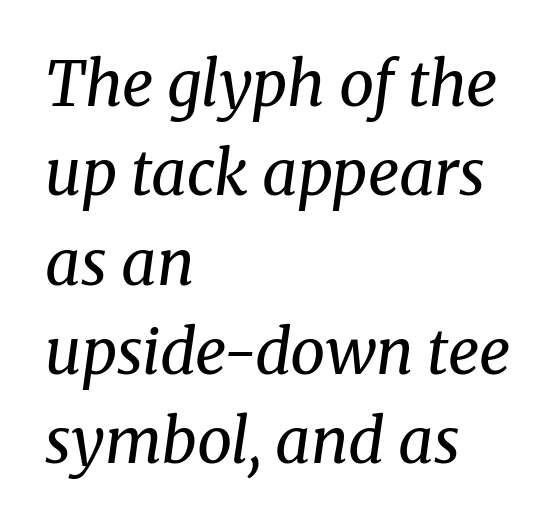
Q: Is the text bold? A: No.
Q: Is the text italic (slanted)? A: Yes, it leans right by about 8 degrees.
Q: Is the typeface a serif or a sans-serif typeface? A: Serif.
Q: Is the text underlined? A: No.
Q: How is the paragraph aligned? A: Left-aligned.
Q: Is the spacing between letters normal or unusually wide? A: Normal.
Q: Is the spacing between lines tight, normal or loose? A: Normal.
Q: Width (condensed, normal, or wide)? A: Normal.
Q: Stroke contrast? A: Medium.
Q: x-height? A: Medium.
Q: Monospaced? A: No.
